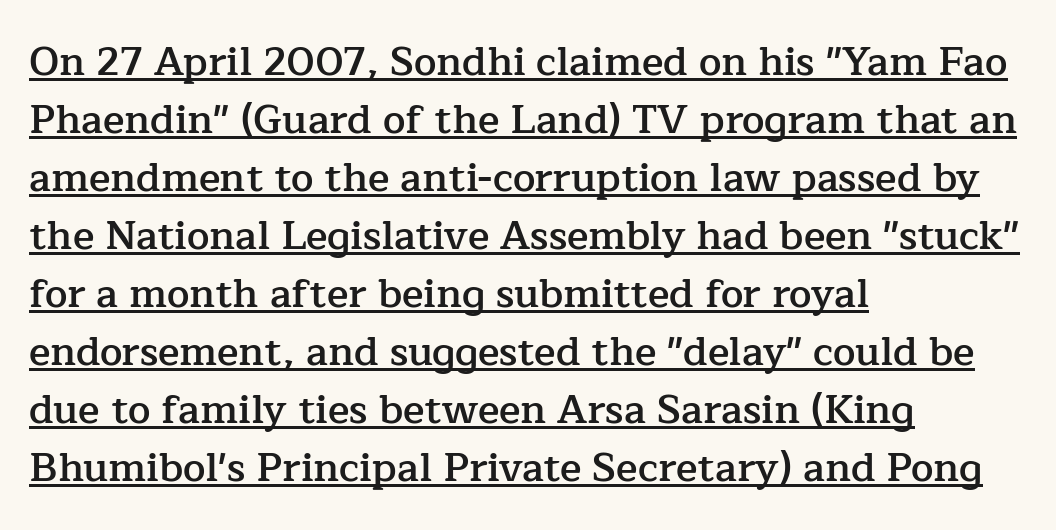
The image shows 40 px semibold serif type, upright; set left-aligned, normal line spacing (1.45x), normal letter spacing, underlined; low stroke contrast and a medium x-height.
